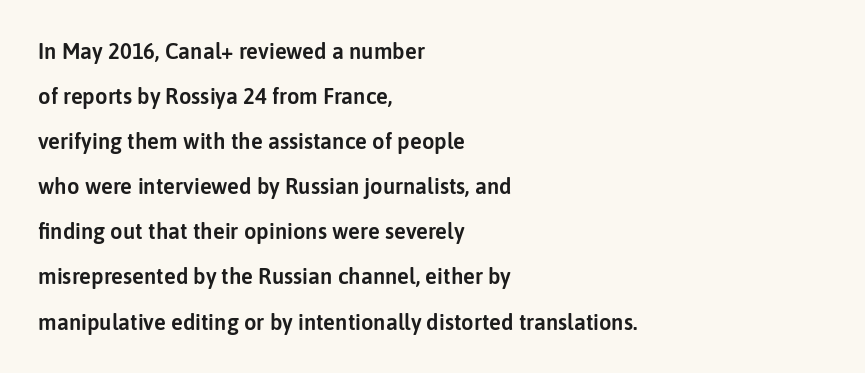
Tracking here is standard; glyphs follow each other at the usual distance. Quick note: underline off. Baseline-to-baseline distance is far greater than the letter height. Style check: upright. Layout note: lines flush left.
